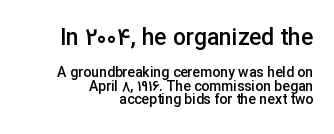
{"italic": "no", "bold": "semi", "underline": "no", "align": "right", "line_spacing": "tight", "line_spacing_ratio": 0.98, "letter_spacing": "normal", "letter_spacing_em": 0.0, "larger_block": "first", "size_ratio": 1.64, "glyph_px": 23}
